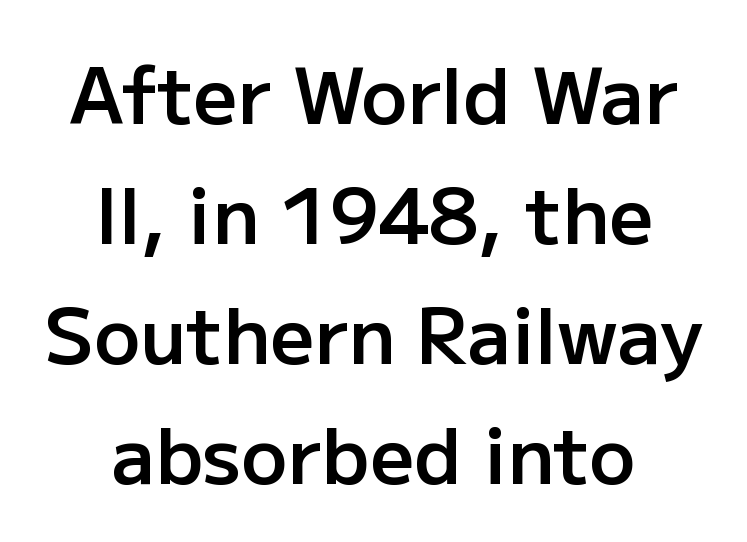
Serifs: no, the terminals of the letterforms are clean. The passage shown is typed in a proportional face where columns would drift. Nobody drew a line under any word here. These lines stack symmetrically, like a column narrowing and widening about its center. Glyph-to-glyph distance matches everyday printed text. Quick note: not italic, upright.
